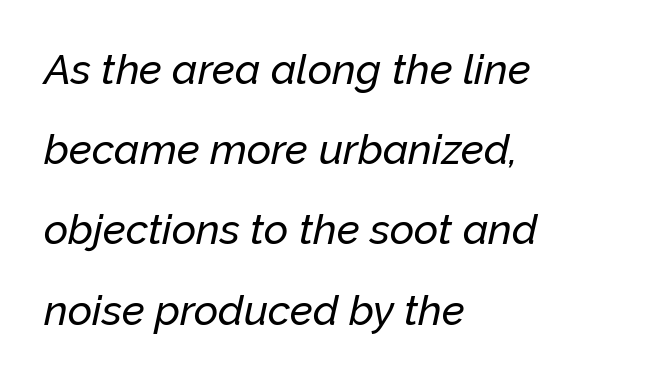
Q: Is the text italic (slanted)? A: Yes, it leans right by about 12 degrees.
Q: Is the text underlined? A: No.
Q: How is the paragraph aligned? A: Left-aligned.
Q: Is the spacing between letters normal or unusually wide? A: Normal.
Q: Is the spacing between lines tight, normal or loose? A: Loose.
Q: Width (condensed, normal, or wide)? A: Normal.
Q: Stroke contrast? A: Low.
Q: x-height? A: Medium.
Q: Monospaced? A: No.
